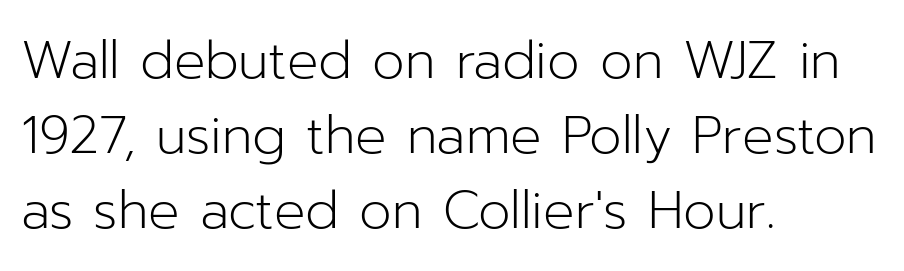
{"serif": "no", "italic": "no", "bold": "no", "weight": "light", "width": "normal", "stroke_contrast": "low", "x_height": "medium", "monospaced": "no", "underline": "no", "align": "left", "line_spacing": "normal", "line_spacing_ratio": 1.44, "letter_spacing": "normal", "letter_spacing_em": 0.0, "glyph_px": 52}
